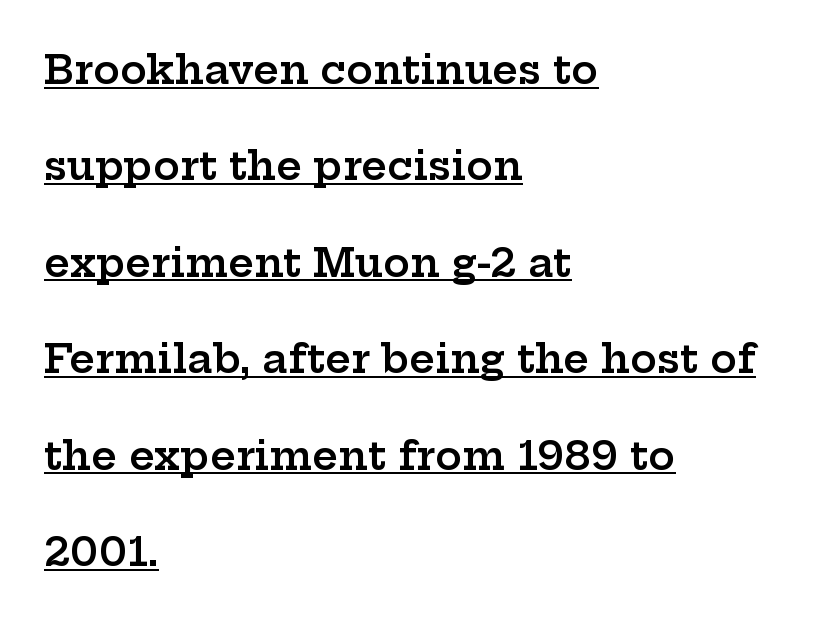
Q: Is the text bold? A: Semi-bold.
Q: Is the text italic (slanted)? A: No, it is upright.
Q: Is the typeface a serif or a sans-serif typeface? A: Serif.
Q: Is the text underlined? A: Yes.
Q: How is the paragraph aligned? A: Left-aligned.
Q: Is the spacing between letters normal or unusually wide? A: Normal.
Q: Is the spacing between lines tight, normal or loose? A: Loose.
Q: Width (condensed, normal, or wide)? A: Wide.
Q: Stroke contrast? A: Low.
Q: x-height? A: Medium.
Q: Monospaced? A: No.
